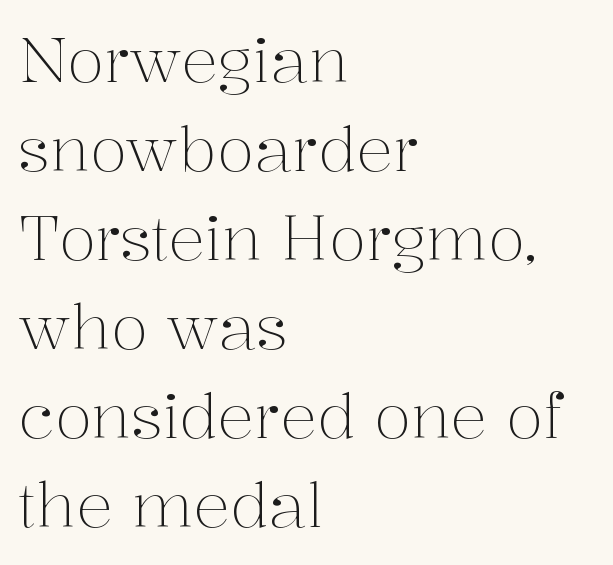
Q: Is the text bold? A: No.
Q: Is the text italic (slanted)? A: No, it is upright.
Q: Is the typeface a serif or a sans-serif typeface? A: Serif.
Q: Is the text underlined? A: No.
Q: How is the paragraph aligned? A: Left-aligned.
Q: Is the spacing between letters normal or unusually wide? A: Normal.
Q: Is the spacing between lines tight, normal or loose? A: Normal.
Q: Width (condensed, normal, or wide)? A: Normal.
Q: Stroke contrast? A: Medium.
Q: x-height? A: Medium.
Q: Monospaced? A: No.
